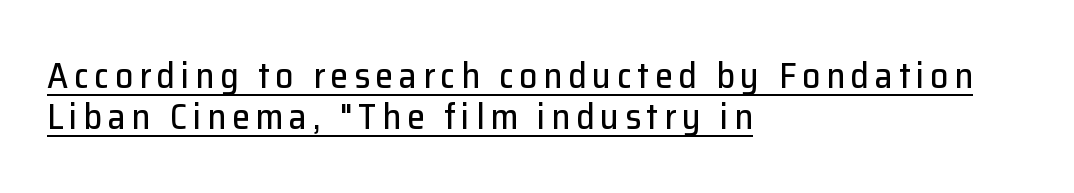
{"serif": "no", "italic": "no", "width": "normal", "stroke_contrast": "low", "x_height": "medium", "monospaced": "no", "underline": "yes", "align": "left", "line_spacing": "tight", "line_spacing_ratio": 1.14, "glyph_px": 36}
